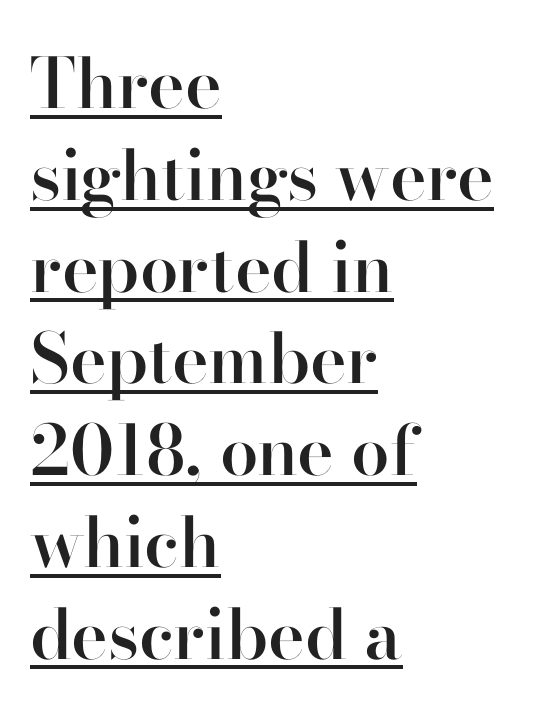
This sample is left-justified, so line endings fall wherever the words run out. The lettering holds an erect, upright posture throughout. Caption: standard tracking, unaltered. The rendering uses natural spacing where letterforms have individual widths. Reading down the column, the eye jumps a familiar distance to each next line. Each glyph is drawn with semibold strokes, heavier than normal yet not fully bold.
